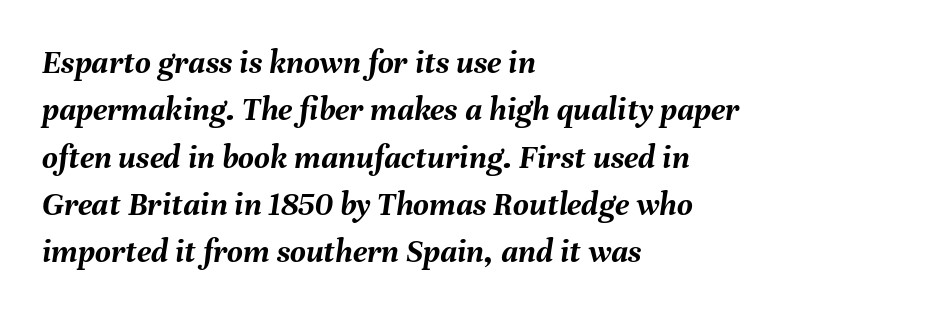
Words float on clear page, feet unadorned. The passage shown stacks its lines at a standard gap. Is the type slanted? Yes — the strokes lean at a clear angle. Notice how the passage keeps a crisp vertical edge on the left only. The face used here is proportionally spaced, like ordinary book or web type. Compared with an ordinary text face, these strokes are far heavier — a full bold.
